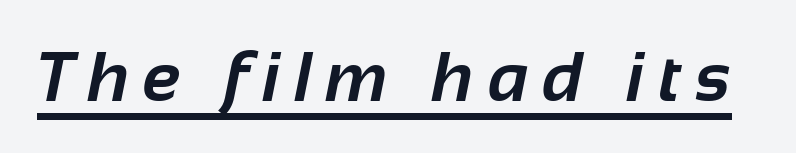
{"serif": "no", "bold": "yes", "weight": "bold", "width": "normal", "stroke_contrast": "low", "x_height": "medium", "monospaced": "no", "underline": "yes", "letter_spacing": "wide", "letter_spacing_em": 0.2, "glyph_px": 70}
